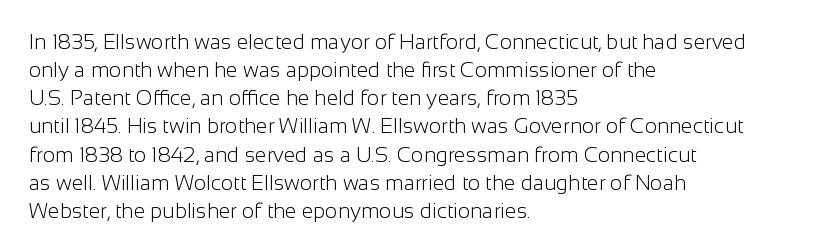
Visually the block forms a straight wall on the left and a jagged coastline on the right. Style check: upright. Bold? No — there's no thickening of the strokes. Notice how descenders clear the ascenders below comfortably — that's standard leading. Each word holds together tightly as a unit, with standard inter-letter gaps.
